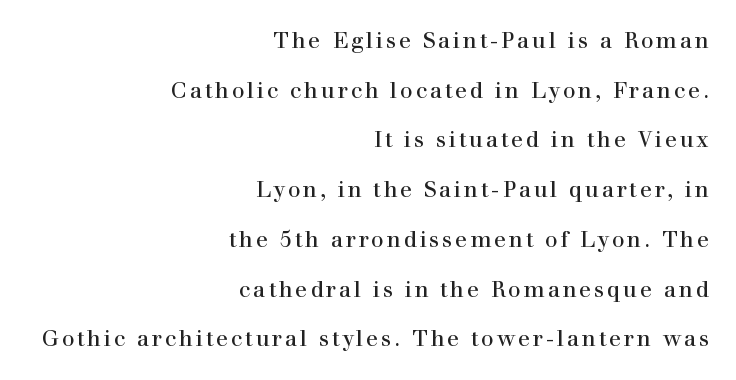
The image shows 22 px text type, upright; set right-aligned, loose line spacing (2.26x), not underlined.
